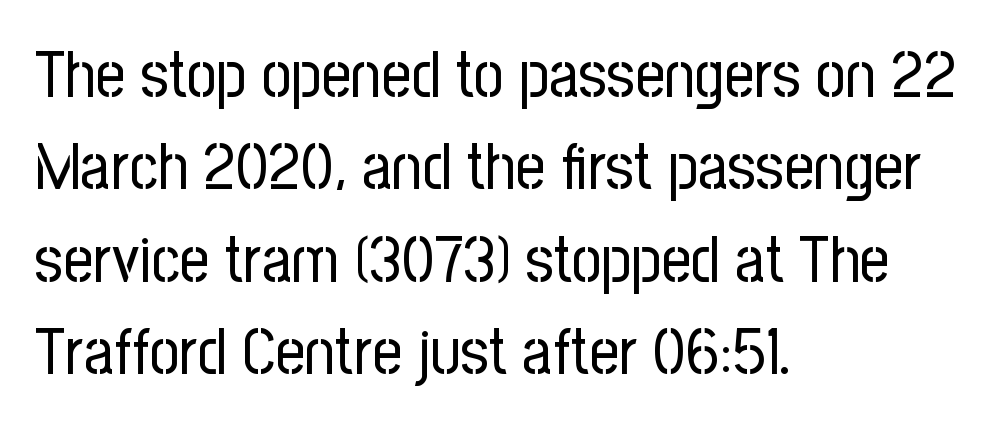
Summary of weight: not heavy and not bold. Descenders hang freely into open space. The rendering keeps characters at their native spacing. Leading matches the norm, producing a regular column.
